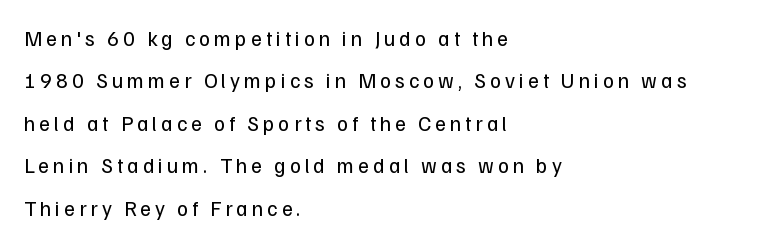
Every row of glyphs begins at an identical x-position on the left. Vertical strokes here are truly vertical. Vertically, the passage feels expansive, rows floating well apart. Weight: regular or lighter. Decoration check: the copy has no underline.
